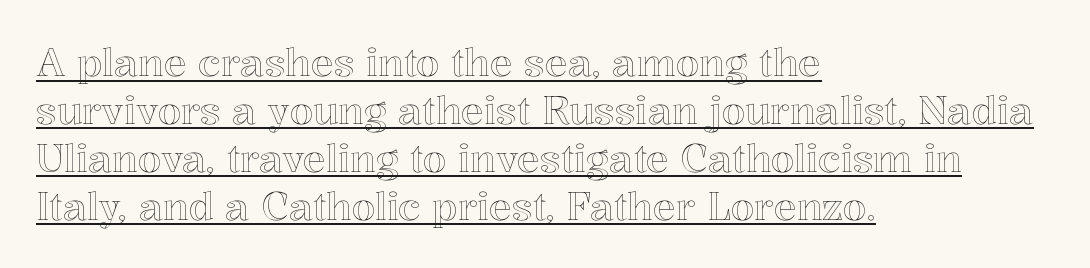
Every row of glyphs begins at an identical x-position on the left. This is the regular roman posture of the typeface. Proportional: the letters do not fall into vertical columns. Line spacing here is normal. In terms of letterspacing, this is plain default setting.
